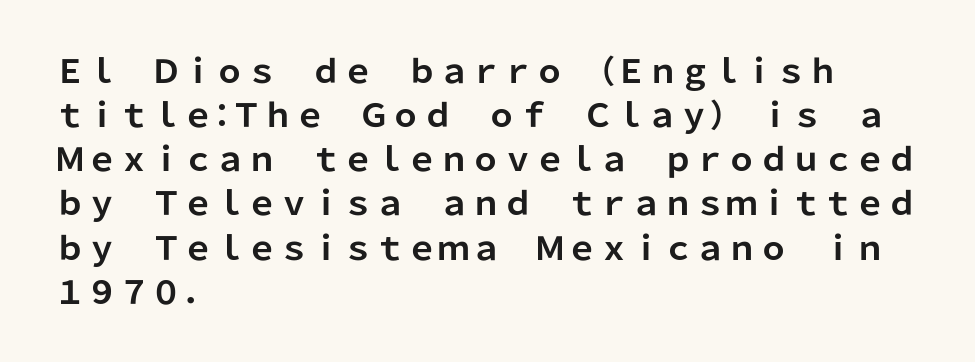
The image shows 32 px bold sans-serif type, upright; set left-aligned, normal line spacing (1.38x), normal letter spacing, not underlined; low stroke contrast and a medium x-height.
